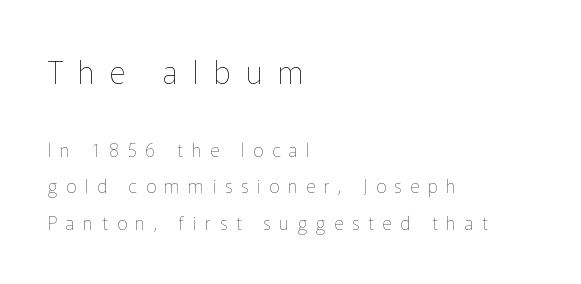
The image shows 31 px thin type, upright; set left-aligned, loose line spacing (2.03x), unusually wide letter spacing (+0.49 em), not underlined; the first (top) block is 1.72x larger; low stroke contrast and a medium x-height.
